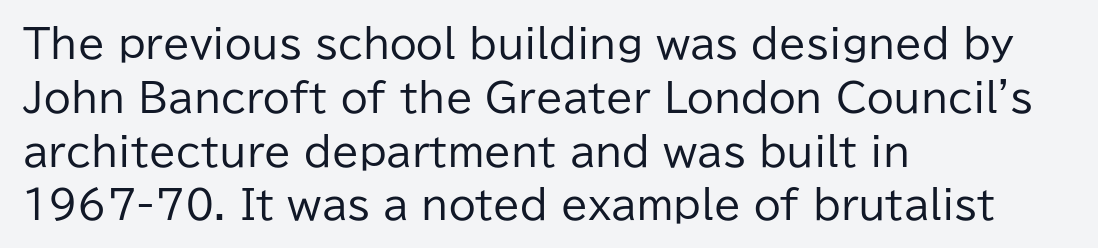
Q: Is the text bold? A: No.
Q: Is the text italic (slanted)? A: No, it is upright.
Q: Is the typeface a serif or a sans-serif typeface? A: Sans-serif.
Q: Is the text underlined? A: No.
Q: How is the paragraph aligned? A: Left-aligned.
Q: Is the spacing between letters normal or unusually wide? A: Normal.
Q: Is the spacing between lines tight, normal or loose? A: Normal.
Q: Width (condensed, normal, or wide)? A: Normal.
Q: Stroke contrast? A: Low.
Q: x-height? A: Medium.
Q: Monospaced? A: No.
